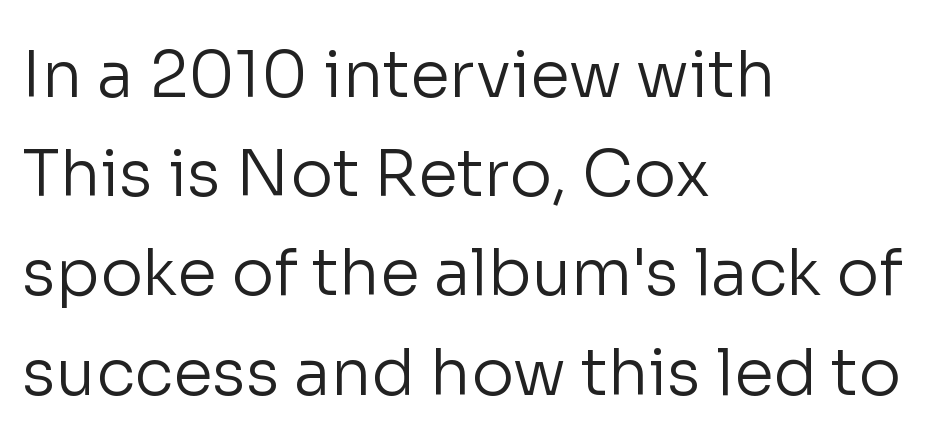
{"serif": "no", "italic": "no", "bold": "no", "weight": "regular", "width": "normal", "stroke_contrast": "low", "x_height": "medium", "monospaced": "no", "underline": "no", "align": "left", "line_spacing": "normal", "line_spacing_ratio": 1.55, "letter_spacing": "normal", "letter_spacing_em": 0.0, "glyph_px": 64}
